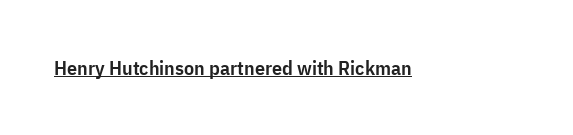
Vertical strokes here are truly vertical. Firm but not heavy-handed strokes: this text is semibold. A typographer would call this underscored text. Students, note that the glyphs here touch the page at normal intervals.
